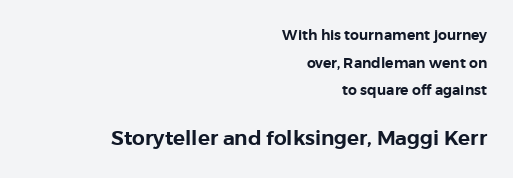
Q: Is the text italic (slanted)? A: No, it is upright.
Q: Is the text underlined? A: No.
Q: How is the paragraph aligned? A: Right-aligned.
Q: Is the spacing between letters normal or unusually wide? A: Normal.
Q: Is the spacing between lines tight, normal or loose? A: Loose.
Q: Which block of text is set in a larger size, the first (top) or the second (bottom)? A: The second (bottom) one.
